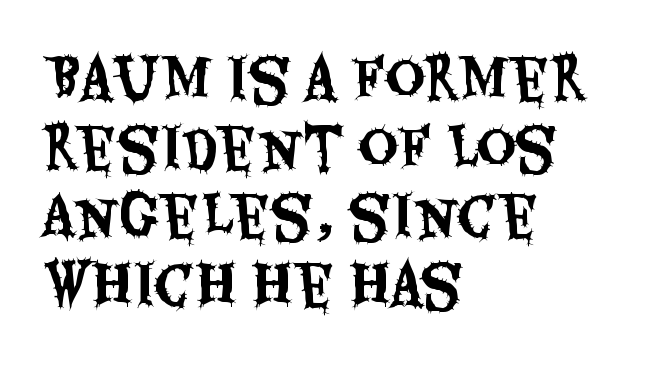
The image shows 55 px condensed sans-serif type, upright; set left-aligned, normal line spacing (1.25x), normal letter spacing, not underlined; medium stroke contrast and a large x-height.
